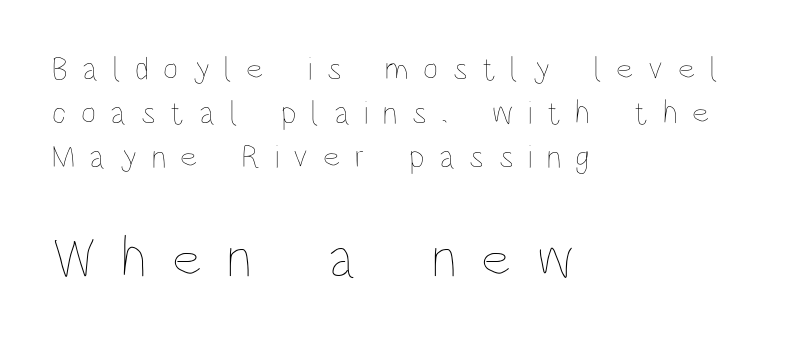
{"italic": "no", "bold": "no", "weight": "thin", "width": "condensed", "stroke_contrast": "low", "x_height": "large", "monospaced": "no", "underline": "no", "align": "left", "line_spacing": "normal", "line_spacing_ratio": 1.34, "letter_spacing": "wide", "letter_spacing_em": 0.44, "larger_block": "second", "size_ratio": 1.73, "glyph_px": 57}
